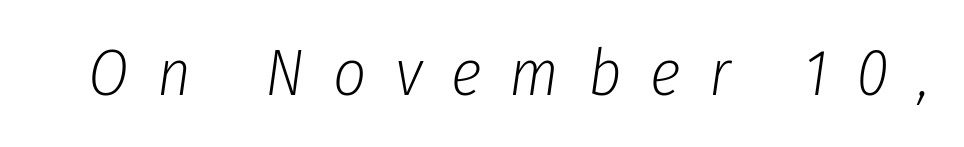
{"italic": "yes", "lean": "right", "slant_degrees": 8, "bold": "no", "weight": "light", "width": "condensed", "stroke_contrast": "low", "x_height": "medium", "monospaced": "no", "underline": "no", "letter_spacing": "wide", "letter_spacing_em": 0.44, "glyph_px": 65}
